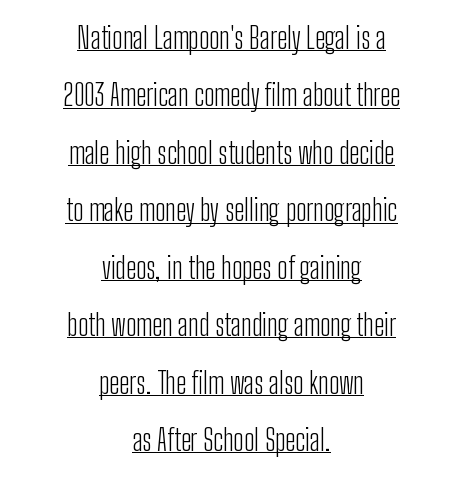
Q: Is the text bold? A: No.
Q: Is the text italic (slanted)? A: No, it is upright.
Q: Is the typeface a serif or a sans-serif typeface? A: Sans-serif.
Q: Is the text underlined? A: Yes.
Q: How is the paragraph aligned? A: Centered.
Q: Is the spacing between letters normal or unusually wide? A: Normal.
Q: Is the spacing between lines tight, normal or loose? A: Loose.
Q: Width (condensed, normal, or wide)? A: Condensed.
Q: Stroke contrast? A: Low.
Q: x-height? A: Medium.
Q: Monospaced? A: No.
